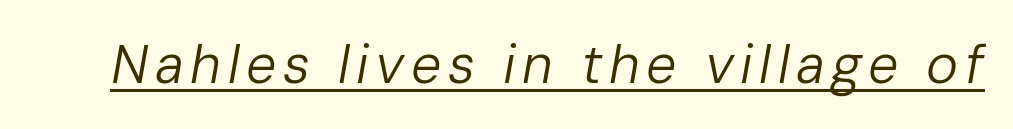
Q: Is the text bold? A: No.
Q: Is the text italic (slanted)? A: Yes, it leans right by about 10 degrees.
Q: Is the text underlined? A: Yes.
Q: Width (condensed, normal, or wide)? A: Normal.
Q: Stroke contrast? A: Low.
Q: x-height? A: Medium.
Q: Monospaced? A: No.
